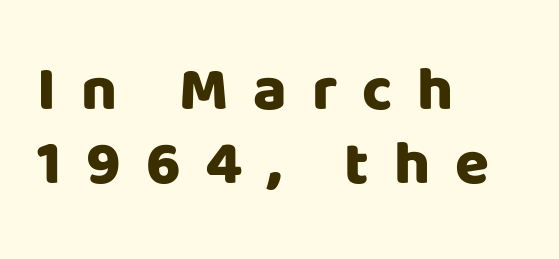
Q: Is the text bold? A: Yes.
Q: Is the text italic (slanted)? A: No, it is upright.
Q: Is the typeface a serif or a sans-serif typeface? A: Sans-serif.
Q: Is the text underlined? A: No.
Q: How is the paragraph aligned? A: Left-aligned.
Q: Is the spacing between letters normal or unusually wide? A: Unusually wide.
Q: Width (condensed, normal, or wide)? A: Normal.
Q: Stroke contrast? A: Low.
Q: x-height? A: Large.
Q: Monospaced? A: No.
